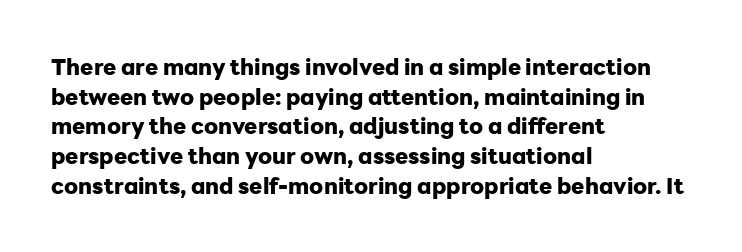
{"italic": "no", "bold": "yes", "underline": "no", "align": "left", "line_spacing": "normal", "line_spacing_ratio": 1.35, "letter_spacing": "normal", "letter_spacing_em": 0.0, "glyph_px": 22}
